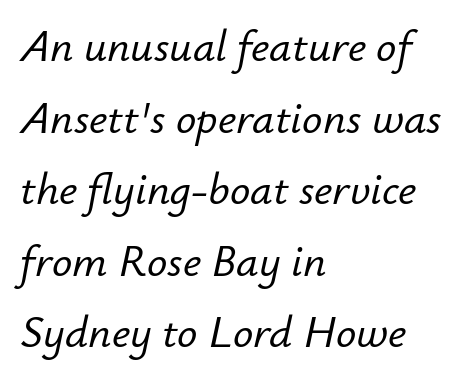
What's the leading like? Ordinary, nothing unusual. Looks like regular typesetting: each glyph gets only the width it needs. Look at the tracking — it's just the regular setting, nothing added. The string is rendered with underlining switched off. In terms of posture, this sample is oblique. Is the block centered? No — it sits flush against the left margin.
